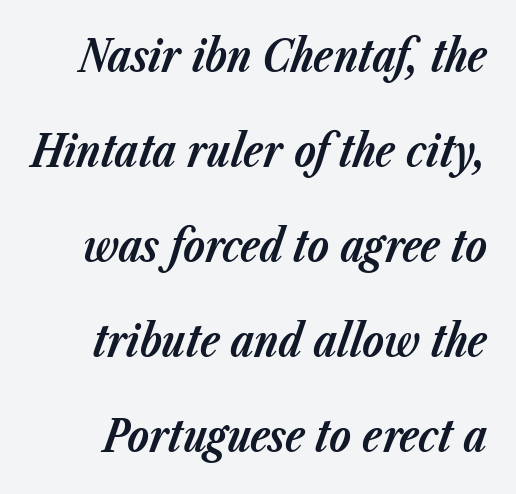
Q: Is the text bold? A: Yes.
Q: Is the text italic (slanted)? A: Yes, it leans right by about 23 degrees.
Q: Is the text underlined? A: No.
Q: Is the spacing between letters normal or unusually wide? A: Normal.
Q: Is the spacing between lines tight, normal or loose? A: Loose.
Q: Width (condensed, normal, or wide)? A: Normal.
Q: Stroke contrast? A: Low.
Q: x-height? A: Medium.
Q: Monospaced? A: No.
